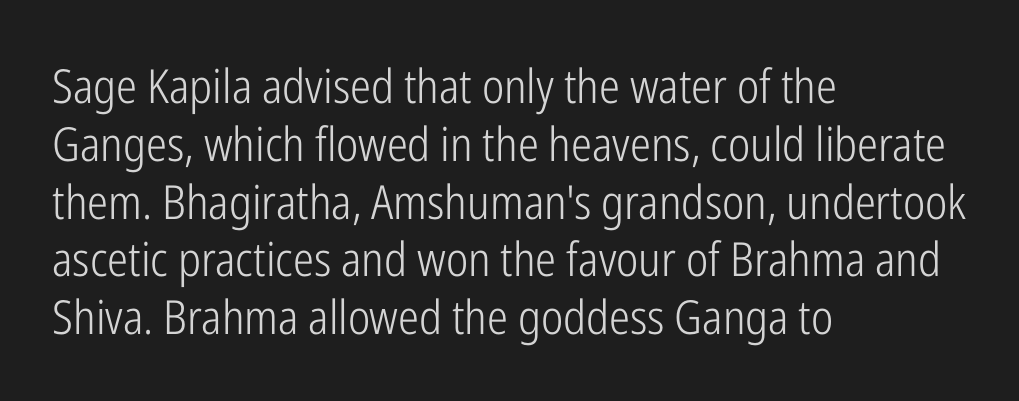
You could not count columns in this text — the font is proportionally spaced. The zone under the glyphs is completely vacant. Nope, not italic — everything's standing straight. Nothing sits at the stroke ends, so this counts as sans-serif. Spacing between characters is what you'd get straight out of the box.
